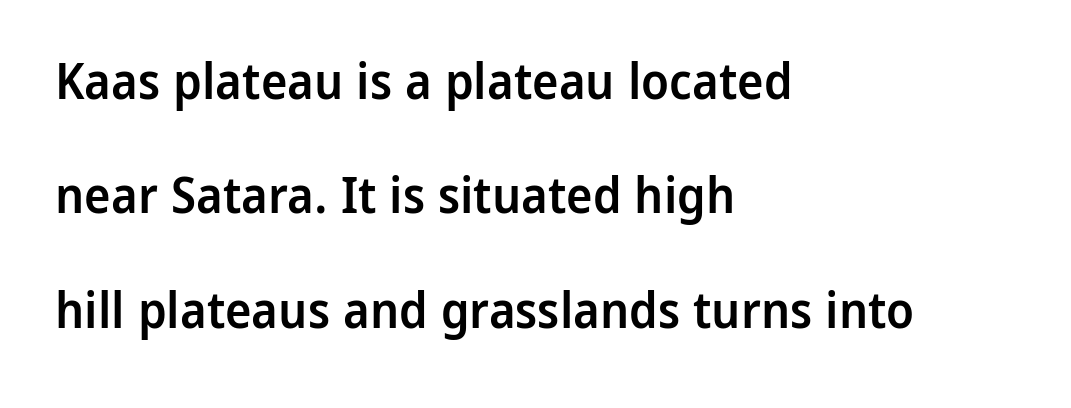
This sample has the flowing, uneven cadence of proportional lettering. Each glyph is drawn with semibold strokes, heavier than normal yet not fully bold. Regarding leading, the lines here are spaced well apart. The typography opts for an upright posture over an oblique one. Check where the strokes stop: nothing finishes them off — pure sans. Spacing between characters is what you'd get straight out of the box.
